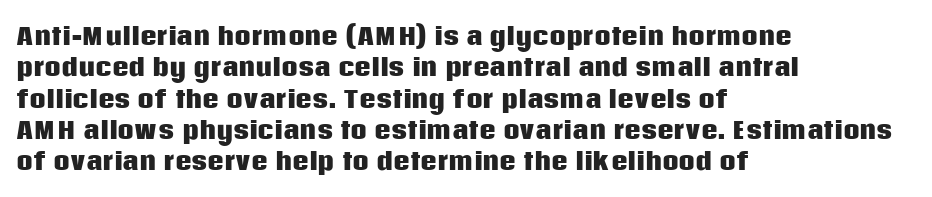
If you drew a line through each stem, it would be perfectly vertical. The face used here has the dense, thick strokes of a bold. All the whitespace from short lines collects on the right. Observe the ordinary spacing: letters are neighbours, not strangers. Rule under the text: the space is simply empty.
